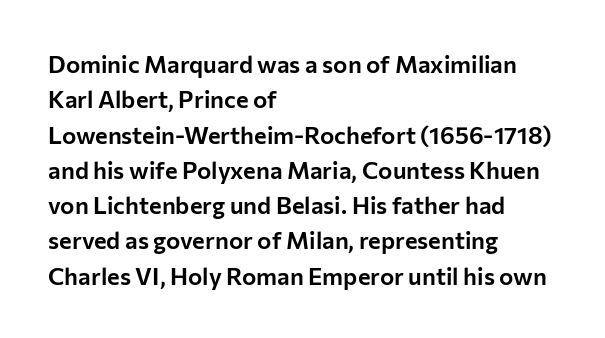
Q: Is the text italic (slanted)? A: No, it is upright.
Q: Is the text underlined? A: No.
Q: How is the paragraph aligned? A: Left-aligned.
Q: Is the spacing between letters normal or unusually wide? A: Normal.
Q: Is the spacing between lines tight, normal or loose? A: Normal.
